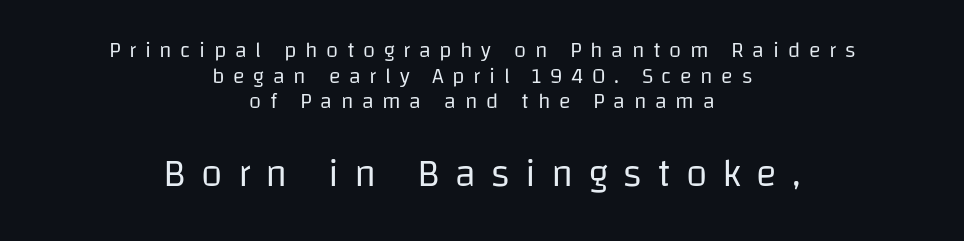
The image shows 39 px regular-weight sans-serif type, upright; set centered, line spacing 1.17x, unusually wide letter spacing (+0.39 em), not underlined; the second (bottom) block is 1.77x larger; low stroke contrast and a large x-height.
